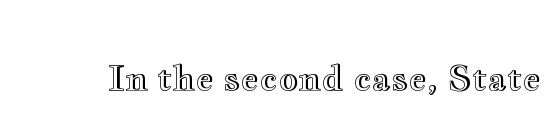
The gap between lines stays unmarked. Italic: no, the glyphs are upright roman. Note the varied advance widths — an 'i' is clearly narrower than an 'm'. The horizontal fit of the characters is conventional and even.
